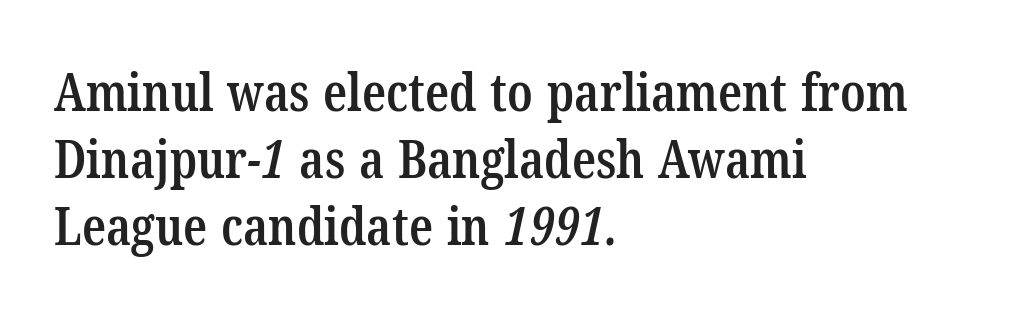
The line-height multiplier appears to be the usual default. Looks like regular typesetting: each glyph gets only the width it needs. The setting favours the left margin, as ordinary paragraphs usually do. This rendering leaves character spacing at its baseline value. The sample has been set in demibold, a notch under bold. The space beneath each line is pristine and unruled.
